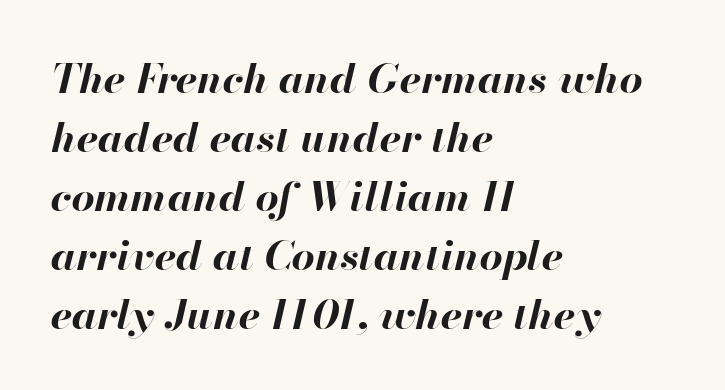
Short and long lines alike share a common starting point at left. Quick note: italic. Proportional: the letters do not fall into vertical columns. These lines keep a tight, regular rhythm from letter to letter. Each row of text sits above clean, open space. Is there much room between lines? A standard amount, neither cramped nor airy.
